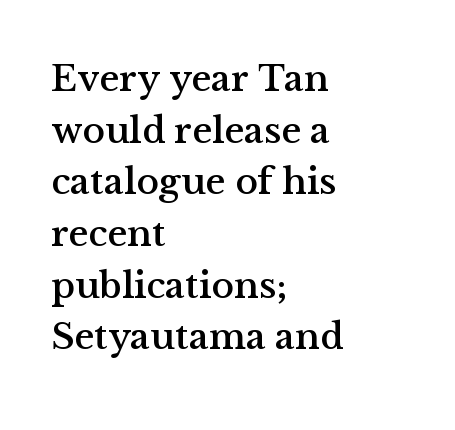
Q: Is the text italic (slanted)? A: No, it is upright.
Q: Is the typeface a serif or a sans-serif typeface? A: Serif.
Q: Is the text underlined? A: No.
Q: How is the paragraph aligned? A: Left-aligned.
Q: Is the spacing between letters normal or unusually wide? A: Normal.
Q: Is the spacing between lines tight, normal or loose? A: Normal.
Q: Width (condensed, normal, or wide)? A: Normal.
Q: Stroke contrast? A: Medium.
Q: x-height? A: Medium.
Q: Monospaced? A: No.
